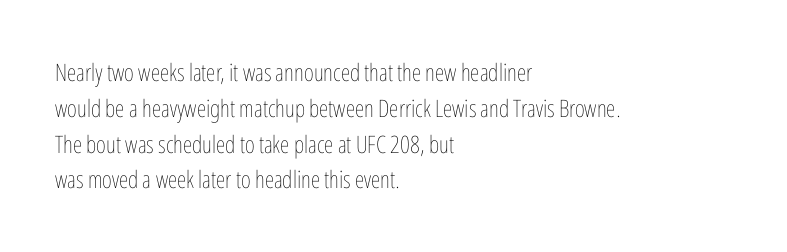
The image shows 24 px text type, upright; set left-aligned, normal line spacing (1.49x), normal letter spacing, not underlined.
